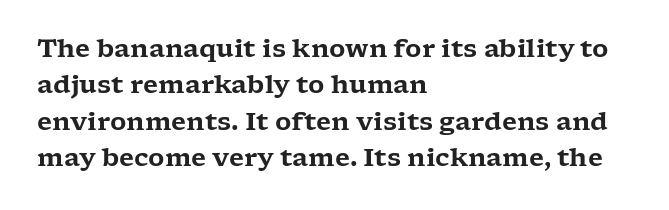
Q: Is the text italic (slanted)? A: No, it is upright.
Q: Is the text underlined? A: No.
Q: How is the paragraph aligned? A: Left-aligned.
Q: Is the spacing between letters normal or unusually wide? A: Normal.
Q: Is the spacing between lines tight, normal or loose? A: Normal.
